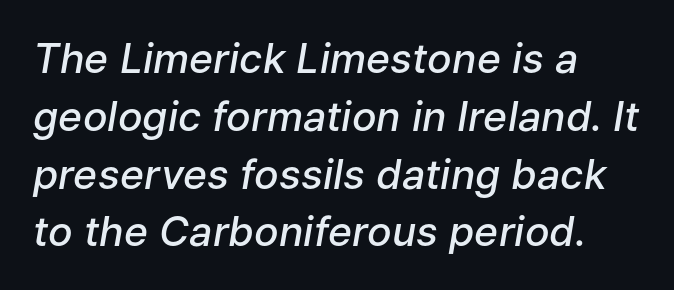
{"italic": "yes", "lean": "right", "slant_degrees": 9, "bold": "semi", "weight": "semibold", "width": "normal", "stroke_contrast": "low", "x_height": "medium", "monospaced": "no", "underline": "no", "align": "left", "line_spacing": "normal", "line_spacing_ratio": 1.41, "letter_spacing": "normal", "letter_spacing_em": 0.0, "glyph_px": 41}
